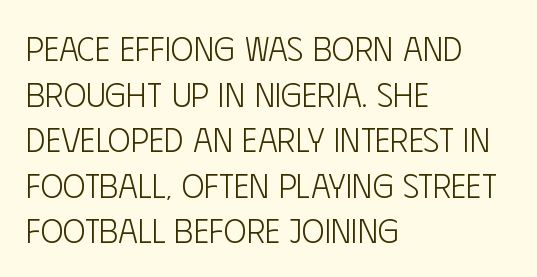
This block has exactly the height ordinary leading produces. Looks like regular typesetting: each glyph gets only the width it needs. In terms of letterform style, serifs are entirely absent. The font sits on the lighter half of the weight spectrum, regular included. Line beginnings align vertically; line endings do not. Descenders hang freely into open space.
